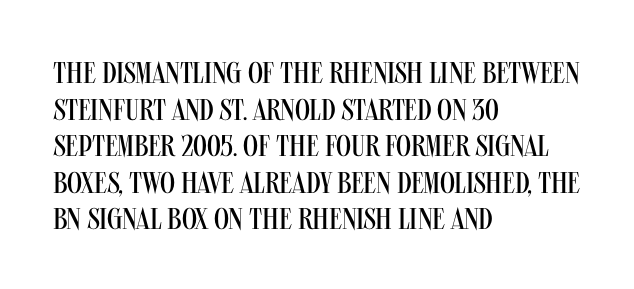
The image shows 30 px regular-weight, condensed sans-serif type, upright; set left-aligned, line spacing 1.22x, normal letter spacing, not underlined; medium stroke contrast and a large x-height.
